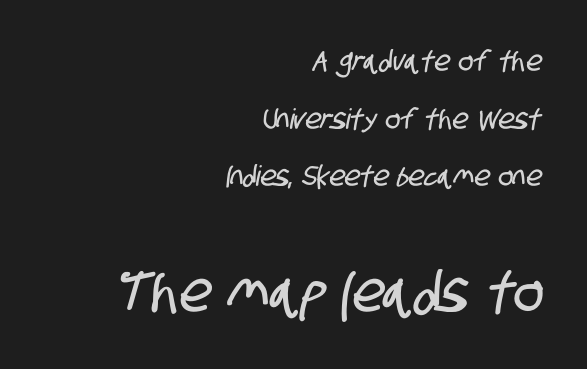
Q: Is the typeface a serif or a sans-serif typeface? A: Sans-serif.
Q: Is the text underlined? A: No.
Q: How is the paragraph aligned? A: Right-aligned.
Q: Is the spacing between letters normal or unusually wide? A: Normal.
Q: Is the spacing between lines tight, normal or loose? A: Loose.
Q: Which block of text is set in a larger size, the first (top) or the second (bottom)? A: The second (bottom) one.
Q: Width (condensed, normal, or wide)? A: Condensed.
Q: Stroke contrast? A: Low.
Q: x-height? A: Large.
Q: Monospaced? A: No.
